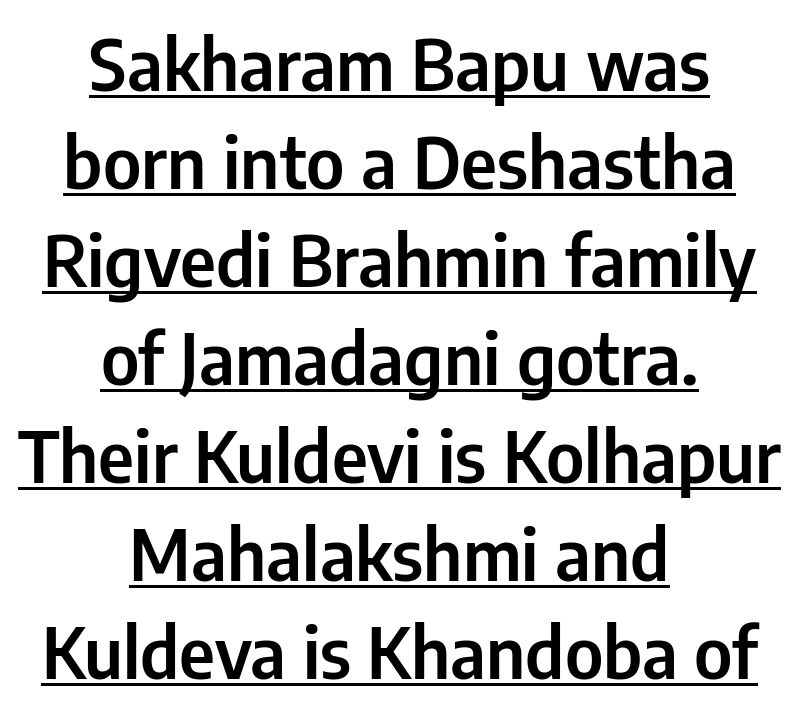
The image shows 71 px condensed sans-serif type, upright; set centered, normal line spacing (1.38x), normal letter spacing, underlined; low stroke contrast and a medium x-height.
